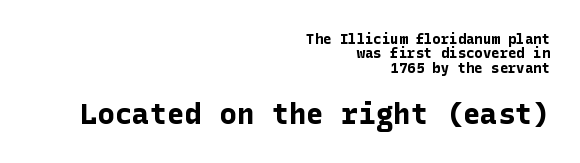
Descender tails drop into unmarked territory. The emphasis by scale lands on block number two, below. Notice how the passage keeps a crisp vertical edge on the right only. The rendering uses a bold face; every stroke is thick and dark. This is the regular roman posture of the typeface.
